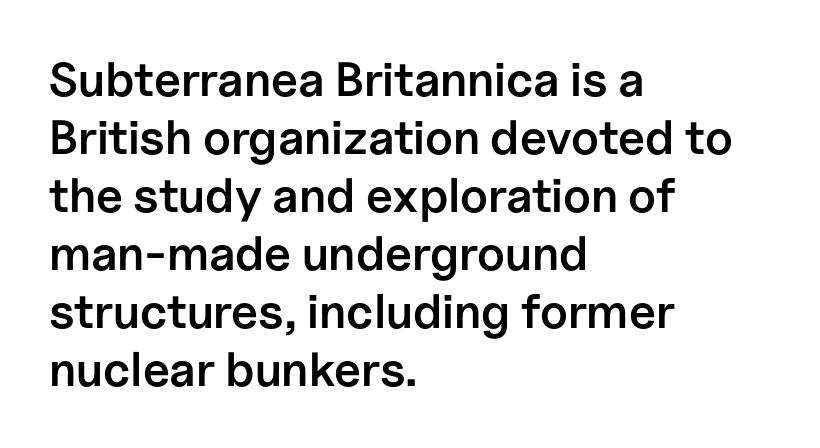
These lines are rendered in a variable-pitch font. The rendering uses a semibold face; strokes are thickened but not to full bold. Stroke terminals: plain, sans-serif. The tracking reads as untouched default to a designer's eye. Italic? Not at all — the glyphs are vertical. Where is the straight margin? On the left.
